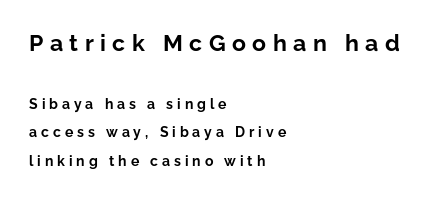
Q: Is the text bold? A: Yes.
Q: Is the text italic (slanted)? A: No, it is upright.
Q: Is the text underlined? A: No.
Q: How is the paragraph aligned? A: Left-aligned.
Q: Is the spacing between letters normal or unusually wide? A: Unusually wide.
Q: Is the spacing between lines tight, normal or loose? A: Loose.
Q: Which block of text is set in a larger size, the first (top) or the second (bottom)? A: The first (top) one.
